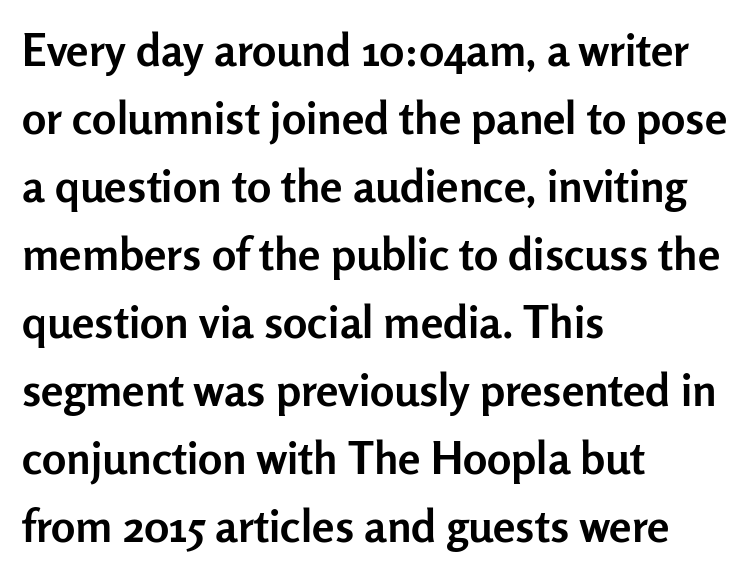
Vertical strokes here are truly vertical. Emphasis by weight is at full strength: bold. The paragraph shown leans on its left margin. These lines are rendered in a variable-pitch font. This is sans-serif lettering, the kind often seen on screens and signage. Each row of text sits above clean, open space.
